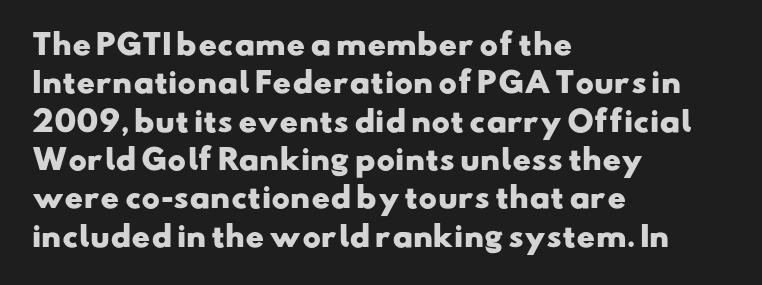
Q: Is the text bold? A: Yes.
Q: Is the typeface a serif or a sans-serif typeface? A: Sans-serif.
Q: Is the text underlined? A: No.
Q: How is the paragraph aligned? A: Left-aligned.
Q: Is the spacing between letters normal or unusually wide? A: Normal.
Q: Is the spacing between lines tight, normal or loose? A: Normal.
Q: Width (condensed, normal, or wide)? A: Wide.
Q: Stroke contrast? A: Low.
Q: x-height? A: Small.
Q: Monospaced? A: No.
